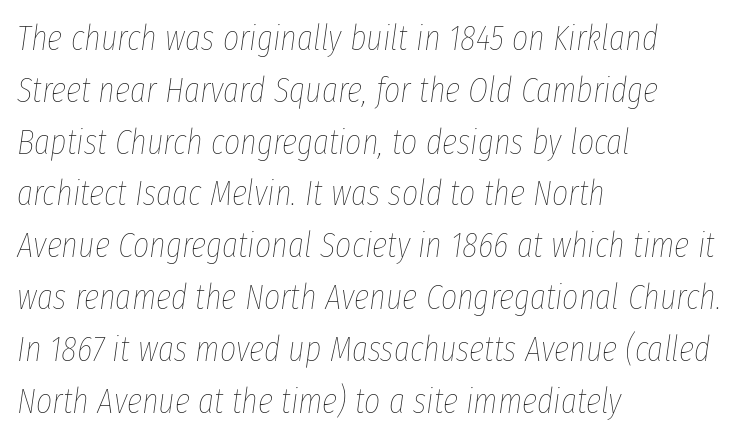
Q: Is the text bold? A: No.
Q: Is the text italic (slanted)? A: Yes, it leans right by about 8 degrees.
Q: Is the text underlined? A: No.
Q: How is the paragraph aligned? A: Left-aligned.
Q: Is the spacing between letters normal or unusually wide? A: Normal.
Q: Is the spacing between lines tight, normal or loose? A: Normal.
Q: Width (condensed, normal, or wide)? A: Condensed.
Q: Stroke contrast? A: Low.
Q: x-height? A: Medium.
Q: Monospaced? A: No.
